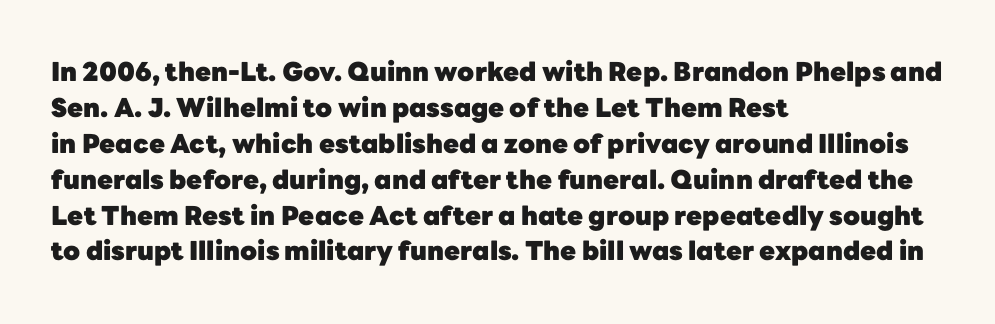
Q: Is the text bold? A: Yes.
Q: Is the text italic (slanted)? A: No, it is upright.
Q: Is the text underlined? A: No.
Q: How is the paragraph aligned? A: Left-aligned.
Q: Is the spacing between letters normal or unusually wide? A: Normal.
Q: Is the spacing between lines tight, normal or loose? A: Normal.
